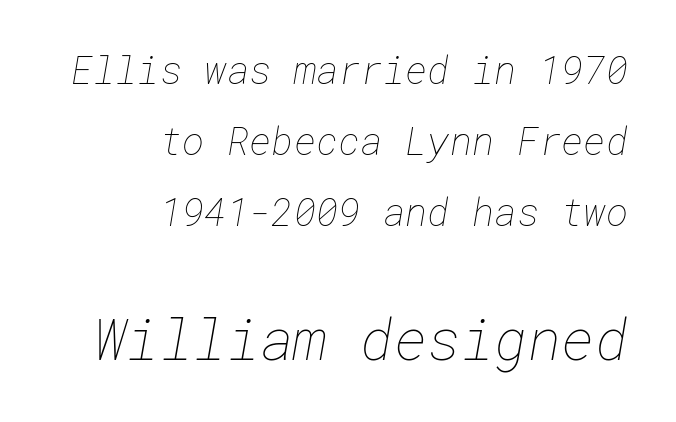
Q: Is the text bold? A: No.
Q: Is the text underlined? A: No.
Q: How is the paragraph aligned? A: Right-aligned.
Q: Is the spacing between letters normal or unusually wide? A: Normal.
Q: Which block of text is set in a larger size, the first (top) or the second (bottom)? A: The second (bottom) one.
Q: Width (condensed, normal, or wide)? A: Normal.
Q: Stroke contrast? A: Low.
Q: x-height? A: Medium.
